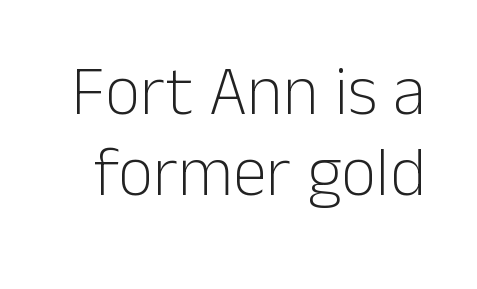
{"serif": "no", "italic": "no", "bold": "no", "weight": "light", "width": "normal", "stroke_contrast": "low", "x_height": "medium", "monospaced": "no", "underline": "no", "line_spacing_ratio": 1.18, "letter_spacing": "normal", "letter_spacing_em": 0.0, "glyph_px": 69}
